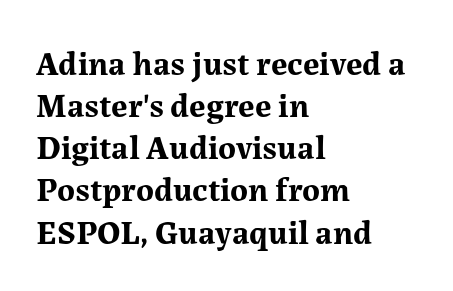
{"serif": "yes", "italic": "no", "bold": "yes", "weight": "bold", "width": "normal", "stroke_contrast": "medium", "x_height": "medium", "monospaced": "no", "underline": "no", "align": "left", "line_spacing_ratio": 1.24, "letter_spacing": "normal", "letter_spacing_em": 0.0, "glyph_px": 34}
